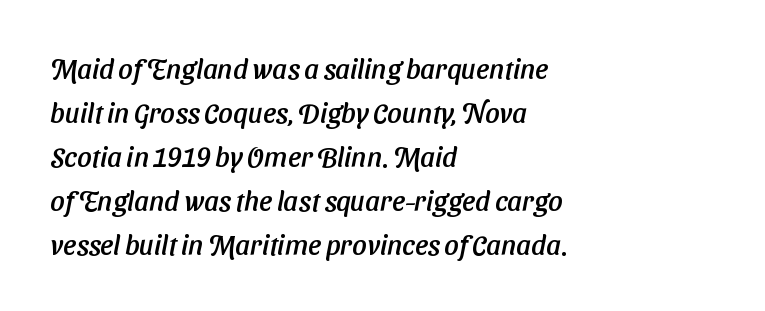
{"serif": "no", "width": "normal", "stroke_contrast": "low", "x_height": "medium", "monospaced": "no", "underline": "no", "align": "left", "line_spacing": "normal", "line_spacing_ratio": 1.57, "letter_spacing": "normal", "letter_spacing_em": 0.0, "glyph_px": 28}
